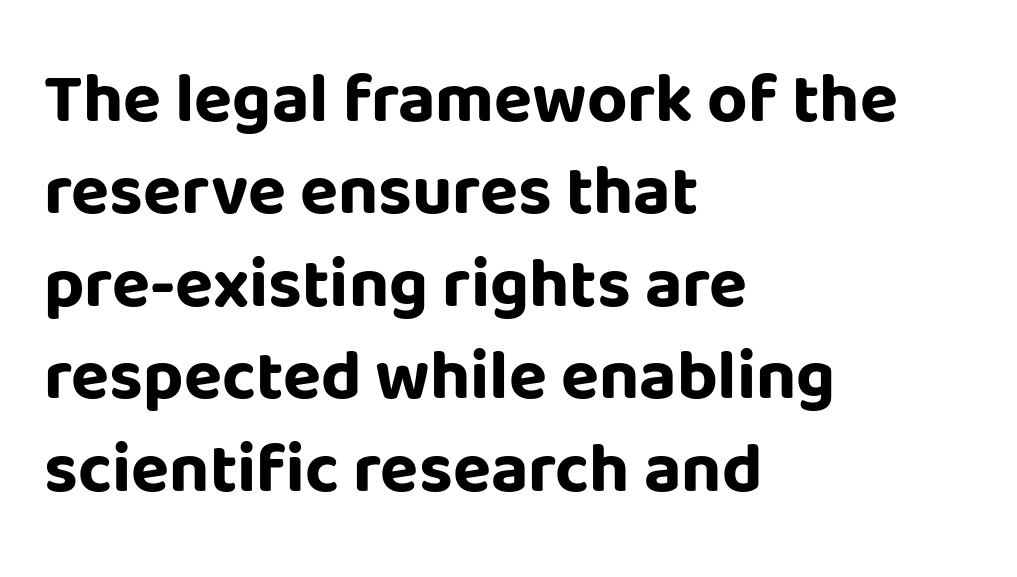
Proportional: the letters do not fall into vertical columns. The compositor pushed each line to the left boundary. Summary of vertical rhythm: regular, with standard interline spacing. Ordinary non-slanted type is in use. Emphasis by weight is at full strength: bold.
